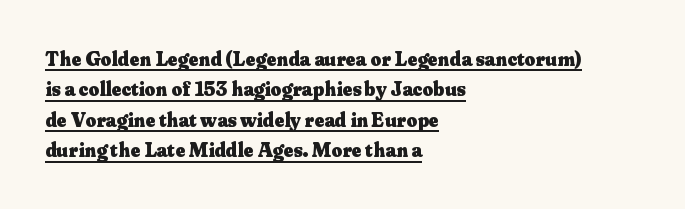
Q: Is the text bold? A: Yes.
Q: Is the text italic (slanted)? A: No, it is upright.
Q: Is the text underlined? A: Yes.
Q: How is the paragraph aligned? A: Left-aligned.
Q: Is the spacing between letters normal or unusually wide? A: Normal.
Q: Is the spacing between lines tight, normal or loose? A: Normal.
